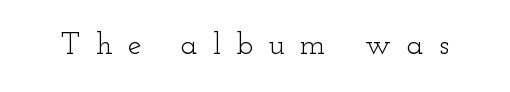
{"serif": "yes", "italic": "no", "bold": "no", "weight": "light", "width": "wide", "stroke_contrast": "low", "x_height": "small", "monospaced": "no", "underline": "no", "letter_spacing": "wide", "letter_spacing_em": 0.49, "glyph_px": 31}
